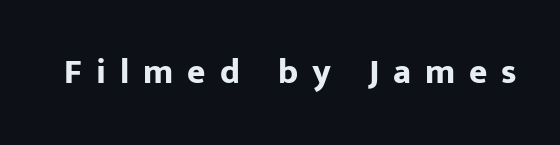
The tracking jumps out immediately: characters are airy and widely separated. What kind of face is this? One without serifs — a sans. The face used here is proportionally spaced, like ordinary book or web type. The characters look thick and weighty, a clear bold.
